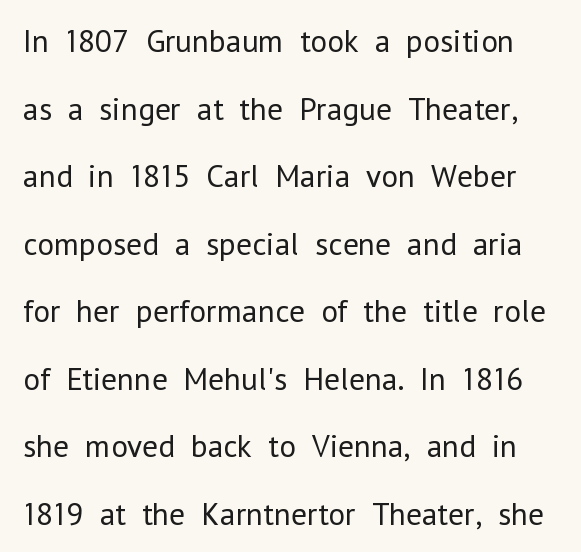
Q: Is the text bold? A: No.
Q: Is the text italic (slanted)? A: No, it is upright.
Q: Is the typeface a serif or a sans-serif typeface? A: Sans-serif.
Q: Is the text underlined? A: No.
Q: Is the spacing between letters normal or unusually wide? A: Normal.
Q: Is the spacing between lines tight, normal or loose? A: Loose.
Q: Width (condensed, normal, or wide)? A: Normal.
Q: Stroke contrast? A: Low.
Q: x-height? A: Medium.
Q: Monospaced? A: No.
